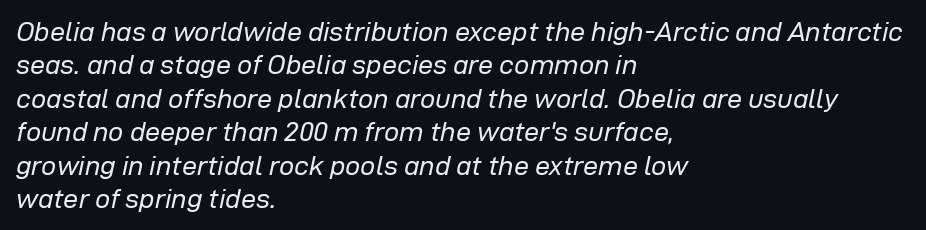
Q: Is the text bold? A: No.
Q: Is the text italic (slanted)? A: Yes, it leans right by about 12 degrees.
Q: Is the text underlined? A: No.
Q: How is the paragraph aligned? A: Left-aligned.
Q: Is the spacing between letters normal or unusually wide? A: Normal.
